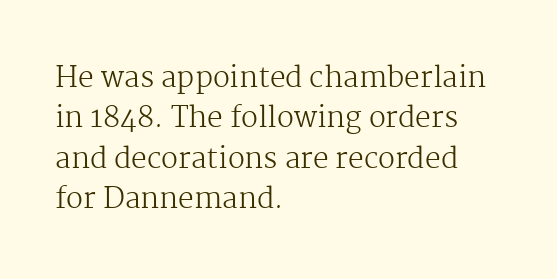
The image shows 28 px regular-weight serif type, upright; set left-aligned, normal line spacing (1.44x), normal letter spacing, not underlined; medium stroke contrast and a medium x-height.
